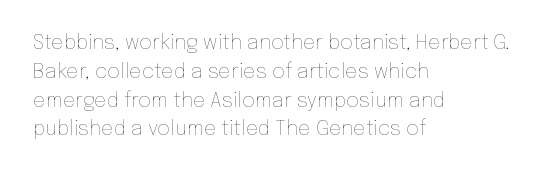
The image shows 20 px text type, upright; set left-aligned, normal line spacing (1.44x), normal letter spacing, not underlined.
